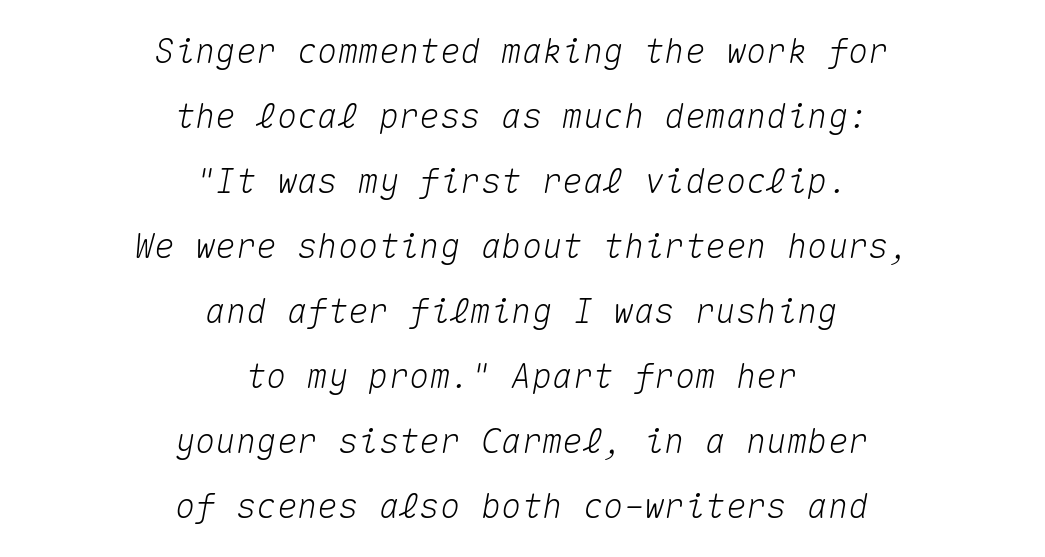
{"italic": "yes", "lean": "right", "slant_degrees": 10, "width": "normal", "stroke_contrast": "medium", "x_height": "medium", "monospaced": "yes", "underline": "no", "align": "center", "line_spacing": "loose", "line_spacing_ratio": 1.91, "letter_spacing": "normal", "letter_spacing_em": 0.0, "glyph_px": 34}
